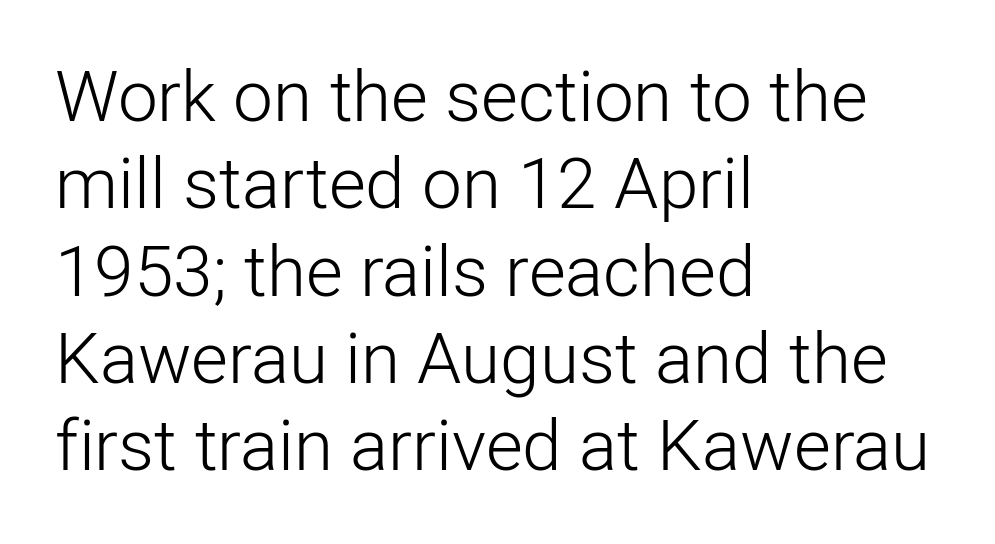
The image shows 71 px light sans-serif type, upright; set left-aligned, line spacing 1.23x, normal letter spacing, not underlined; low stroke contrast and a medium x-height.
